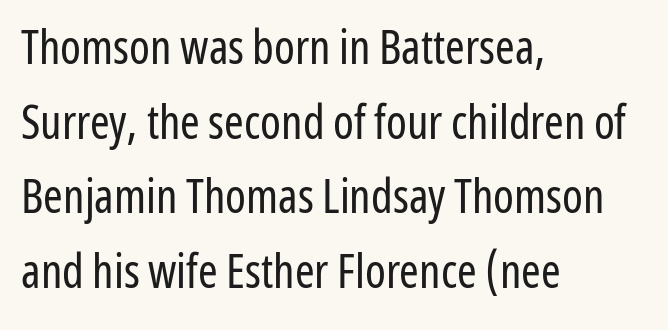
Q: Is the text bold? A: No.
Q: Is the text italic (slanted)? A: No, it is upright.
Q: Is the typeface a serif or a sans-serif typeface? A: Sans-serif.
Q: Is the text underlined? A: No.
Q: How is the paragraph aligned? A: Left-aligned.
Q: Is the spacing between letters normal or unusually wide? A: Normal.
Q: Is the spacing between lines tight, normal or loose? A: Normal.
Q: Width (condensed, normal, or wide)? A: Condensed.
Q: Stroke contrast? A: Low.
Q: x-height? A: Medium.
Q: Monospaced? A: No.
